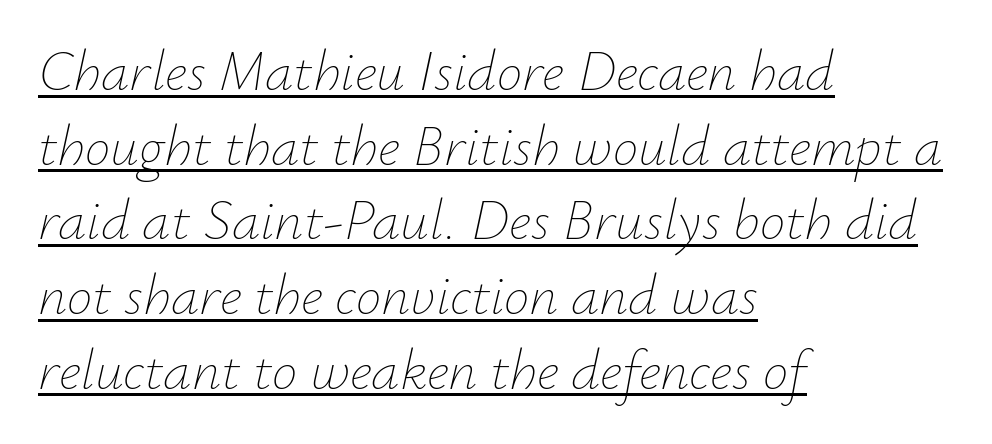
Q: Is the text bold? A: No.
Q: Is the text italic (slanted)? A: Yes, it leans right by about 12 degrees.
Q: Is the text underlined? A: Yes.
Q: How is the paragraph aligned? A: Left-aligned.
Q: Is the spacing between letters normal or unusually wide? A: Normal.
Q: Is the spacing between lines tight, normal or loose? A: Normal.
Q: Width (condensed, normal, or wide)? A: Normal.
Q: Stroke contrast? A: Low.
Q: x-height? A: Small.
Q: Monospaced? A: No.
